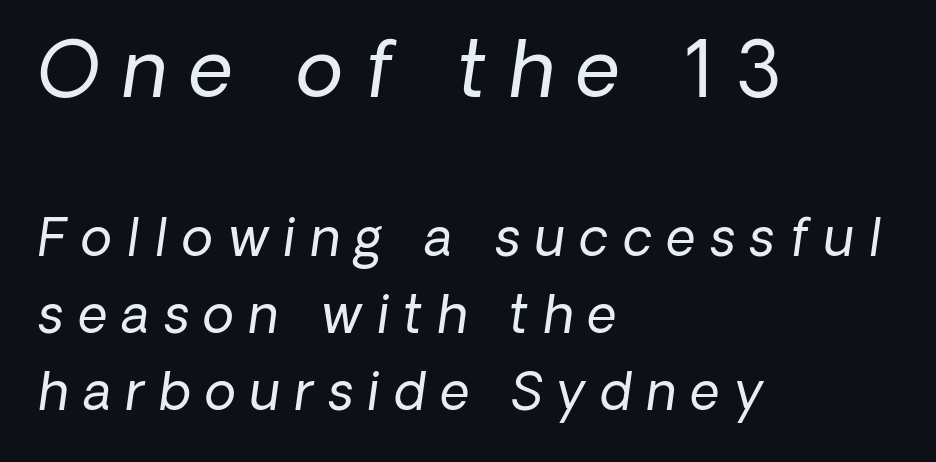
{"italic": "yes", "lean": "right", "slant_degrees": 8, "bold": "no", "weight": "regular", "width": "normal", "stroke_contrast": "low", "x_height": "medium", "monospaced": "no", "underline": "no", "align": "left", "line_spacing": "normal", "line_spacing_ratio": 1.51, "letter_spacing": "wide", "letter_spacing_em": 0.29, "larger_block": "first", "size_ratio": 1.51, "glyph_px": 77}
